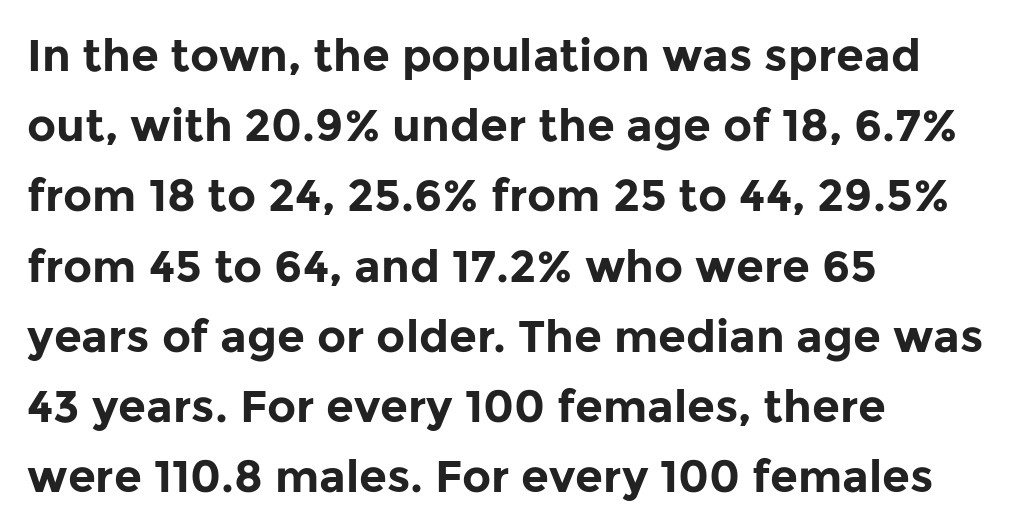
The image shows 45 px bold sans-serif type, upright; set left-aligned, normal line spacing (1.56x), normal letter spacing, not underlined; low stroke contrast and a medium x-height.
